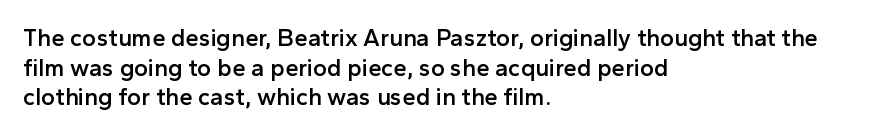
Q: Is the text bold? A: Semi-bold.
Q: Is the text italic (slanted)? A: No, it is upright.
Q: Is the text underlined? A: No.
Q: How is the paragraph aligned? A: Left-aligned.
Q: Is the spacing between letters normal or unusually wide? A: Normal.
